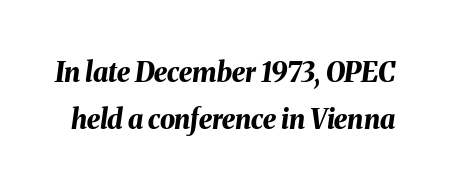
The image shows 27 px bold type, italic (leaning right); set line spacing 1.75x, normal letter spacing, not underlined.
